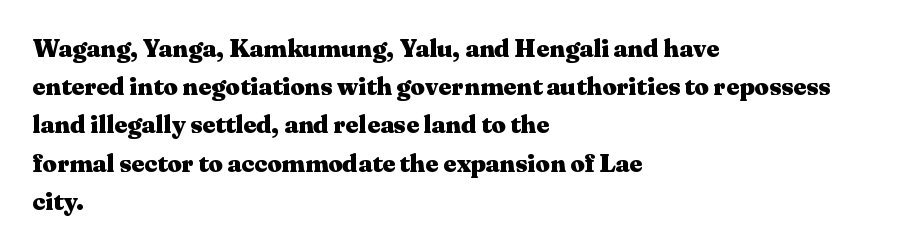
Q: Is the text bold? A: Yes.
Q: Is the text italic (slanted)? A: No, it is upright.
Q: Is the text underlined? A: No.
Q: How is the paragraph aligned? A: Left-aligned.
Q: Is the spacing between letters normal or unusually wide? A: Normal.
Q: Is the spacing between lines tight, normal or loose? A: Normal.
